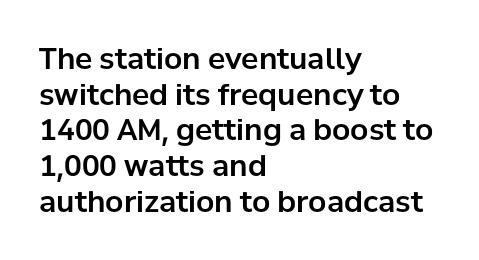
Q: Is the text italic (slanted)? A: No, it is upright.
Q: Is the typeface a serif or a sans-serif typeface? A: Sans-serif.
Q: Is the text underlined? A: No.
Q: How is the paragraph aligned? A: Left-aligned.
Q: Is the spacing between letters normal or unusually wide? A: Normal.
Q: Width (condensed, normal, or wide)? A: Normal.
Q: Stroke contrast? A: Low.
Q: x-height? A: Medium.
Q: Monospaced? A: No.
